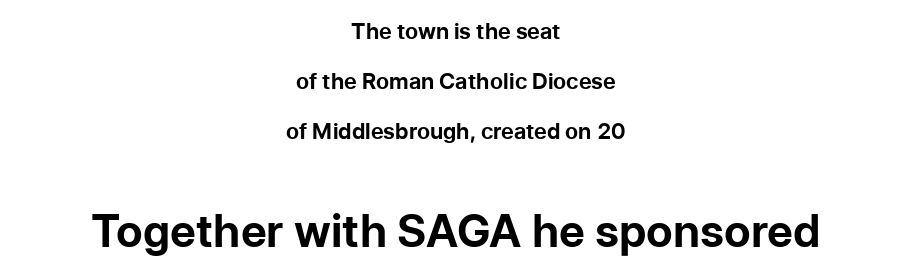
Q: Is the text bold? A: Yes.
Q: Is the text italic (slanted)? A: No, it is upright.
Q: Is the typeface a serif or a sans-serif typeface? A: Sans-serif.
Q: Is the text underlined? A: No.
Q: How is the paragraph aligned? A: Centered.
Q: Is the spacing between letters normal or unusually wide? A: Normal.
Q: Is the spacing between lines tight, normal or loose? A: Loose.
Q: Which block of text is set in a larger size, the first (top) or the second (bottom)? A: The second (bottom) one.
Q: Width (condensed, normal, or wide)? A: Normal.
Q: Stroke contrast? A: Low.
Q: x-height? A: Medium.
Q: Monospaced? A: No.
